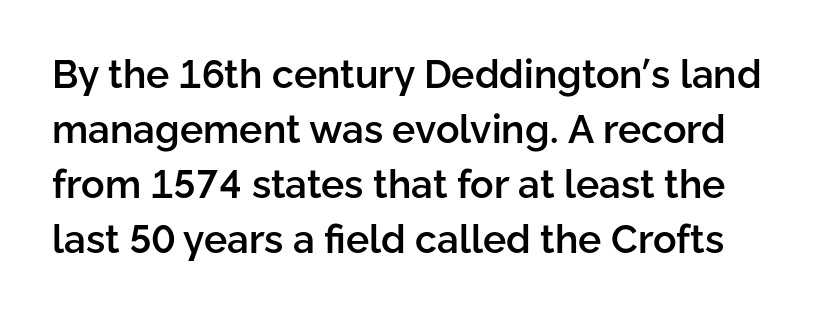
{"serif": "no", "italic": "no", "bold": "semi", "weight": "semibold", "width": "normal", "stroke_contrast": "low", "x_height": "medium", "monospaced": "no", "underline": "no", "line_spacing": "normal", "line_spacing_ratio": 1.41, "letter_spacing": "normal", "letter_spacing_em": 0.0, "glyph_px": 39}
